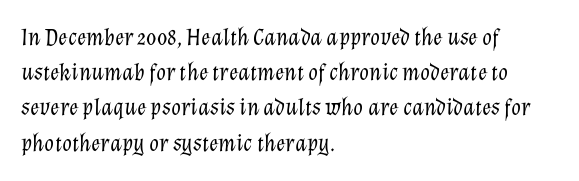
Quick note: italic. The foot of each line stays bare and open. Alignment: flush left. Heaviness? Minimal to ordinary, like unemphasized prose. Baseline-to-baseline distance is the conventional proportion of letter height. The line texture is even and compact thanks to regular tracking.
